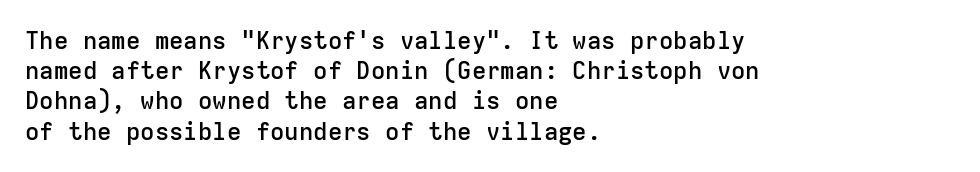
Q: Is the text bold? A: Semi-bold.
Q: Is the text italic (slanted)? A: No, it is upright.
Q: Is the text underlined? A: No.
Q: How is the paragraph aligned? A: Left-aligned.
Q: Is the spacing between letters normal or unusually wide? A: Normal.
Q: Is the spacing between lines tight, normal or loose? A: Normal.
